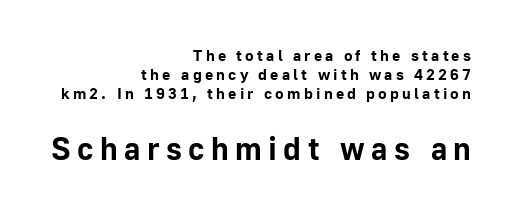
Q: Is the text bold? A: Yes.
Q: Is the text italic (slanted)? A: No, it is upright.
Q: Is the typeface a serif or a sans-serif typeface? A: Sans-serif.
Q: Is the text underlined? A: No.
Q: How is the paragraph aligned? A: Right-aligned.
Q: Is the spacing between letters normal or unusually wide? A: Unusually wide.
Q: Which block of text is set in a larger size, the first (top) or the second (bottom)? A: The second (bottom) one.
Q: Width (condensed, normal, or wide)? A: Normal.
Q: Stroke contrast? A: Low.
Q: x-height? A: Medium.
Q: Monospaced? A: No.
